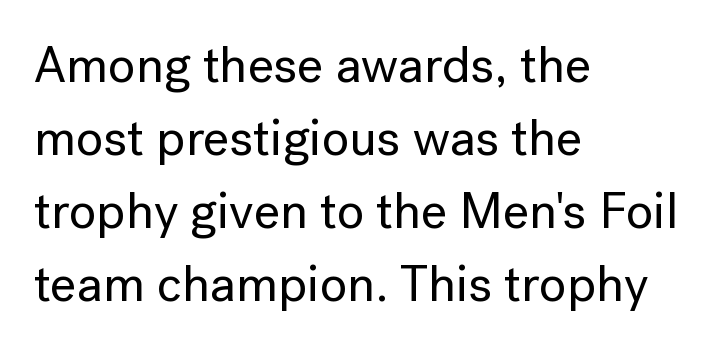
{"serif": "no", "italic": "no", "width": "normal", "stroke_contrast": "low", "x_height": "medium", "monospaced": "no", "underline": "no", "align": "left", "line_spacing": "normal", "line_spacing_ratio": 1.43, "letter_spacing": "normal", "letter_spacing_em": 0.0, "glyph_px": 51}
